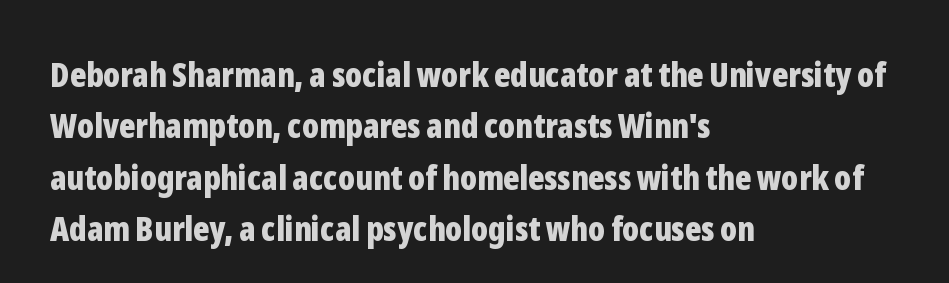
The image shows 34 px bold, condensed sans-serif type, upright; set left-aligned, normal line spacing (1.51x), normal letter spacing, not underlined; low stroke contrast and a medium x-height.
